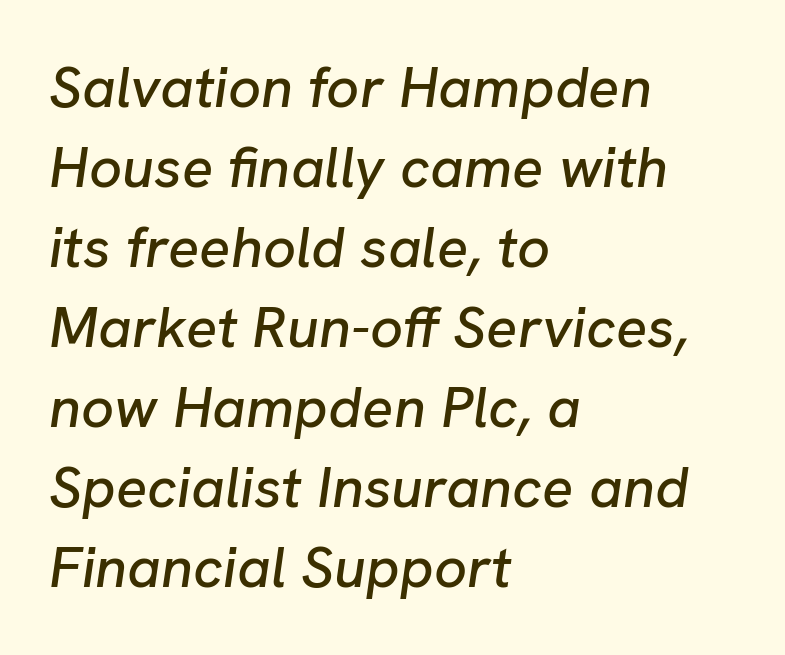
Q: Is the text italic (slanted)? A: Yes, it leans right by about 8 degrees.
Q: Is the text underlined? A: No.
Q: How is the paragraph aligned? A: Left-aligned.
Q: Is the spacing between letters normal or unusually wide? A: Normal.
Q: Is the spacing between lines tight, normal or loose? A: Normal.
Q: Width (condensed, normal, or wide)? A: Normal.
Q: Stroke contrast? A: Low.
Q: x-height? A: Medium.
Q: Monospaced? A: No.
